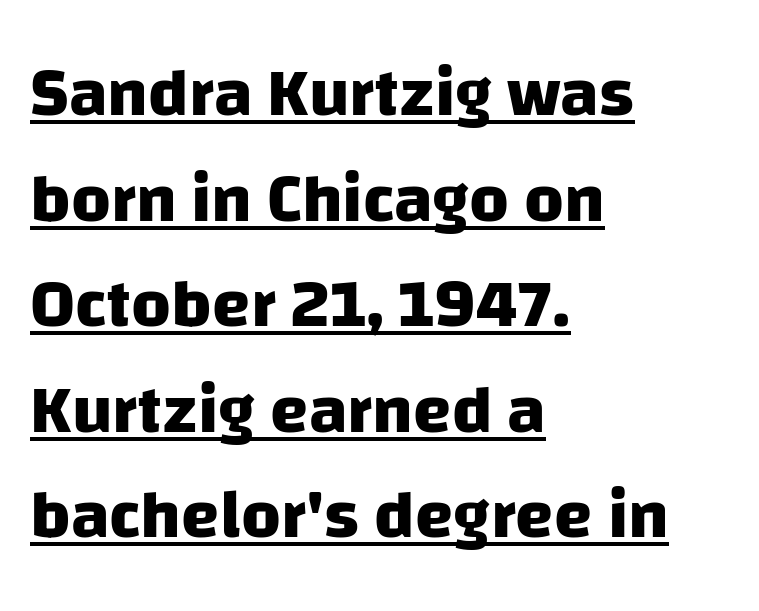
The sample has been set heavy, in full bold. Here the designer chose a conventional face with non-uniform glyph widths. Serif or sans? Sans — the stroke terminals are bare. This block has exactly the height ordinary leading produces. The line texture is even and compact thanks to regular tracking.
